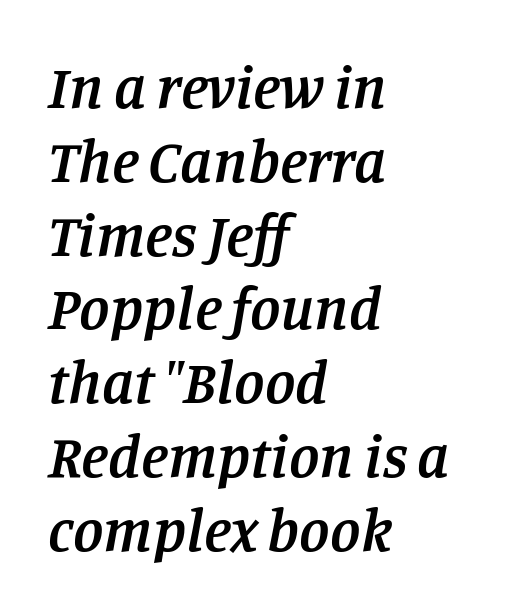
{"serif": "yes", "italic": "yes", "lean": "right", "slant_degrees": 11, "bold": "semi", "weight": "semibold", "width": "normal", "stroke_contrast": "low", "x_height": "large", "monospaced": "no", "underline": "no", "align": "left", "line_spacing_ratio": 1.21, "letter_spacing": "normal", "letter_spacing_em": 0.0, "glyph_px": 61}
